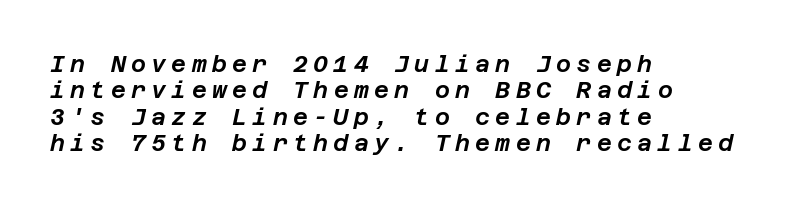
The compositor pushed each line to the left boundary. Posture: slanted. The foot of each line stays bare and open. The line texture is sparse and dotted thanks to wide tracking.
